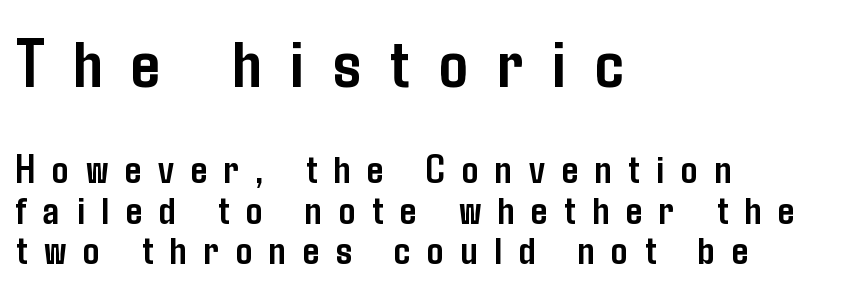
{"serif": "no", "italic": "no", "bold": "yes", "weight": "semibold", "width": "condensed", "stroke_contrast": "low", "x_height": "medium", "monospaced": "no", "underline": "no", "align": "left", "line_spacing": "tight", "line_spacing_ratio": 0.98, "letter_spacing": "wide", "letter_spacing_em": 0.41, "larger_block": "first", "size_ratio": 1.73, "glyph_px": 71}
